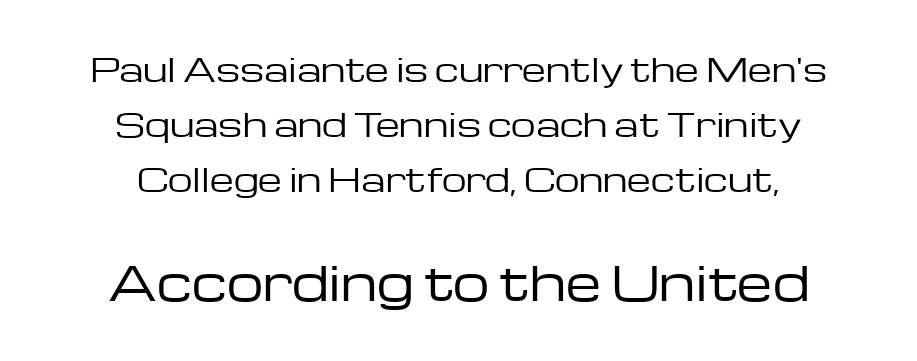
Q: Is the text bold? A: No.
Q: Is the text italic (slanted)? A: No, it is upright.
Q: Is the typeface a serif or a sans-serif typeface? A: Sans-serif.
Q: Is the text underlined? A: No.
Q: How is the paragraph aligned? A: Centered.
Q: Is the spacing between letters normal or unusually wide? A: Normal.
Q: Which block of text is set in a larger size, the first (top) or the second (bottom)? A: The second (bottom) one.
Q: Width (condensed, normal, or wide)? A: Wide.
Q: Stroke contrast? A: Low.
Q: x-height? A: Medium.
Q: Monospaced? A: No.
